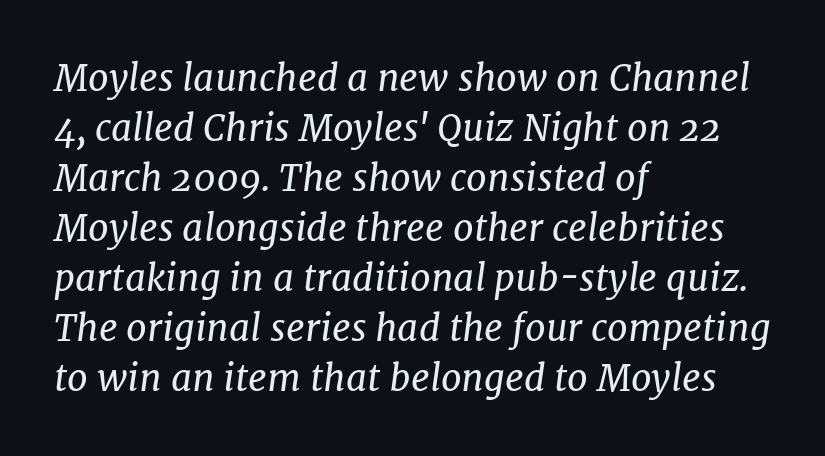
Q: Is the text bold? A: No.
Q: Is the text italic (slanted)? A: Yes, it leans right by about 7 degrees.
Q: Is the typeface a serif or a sans-serif typeface? A: Serif.
Q: Is the text underlined? A: No.
Q: How is the paragraph aligned? A: Left-aligned.
Q: Is the spacing between letters normal or unusually wide? A: Normal.
Q: Is the spacing between lines tight, normal or loose? A: Normal.
Q: Width (condensed, normal, or wide)? A: Normal.
Q: Stroke contrast? A: Low.
Q: x-height? A: Medium.
Q: Monospaced? A: No.
